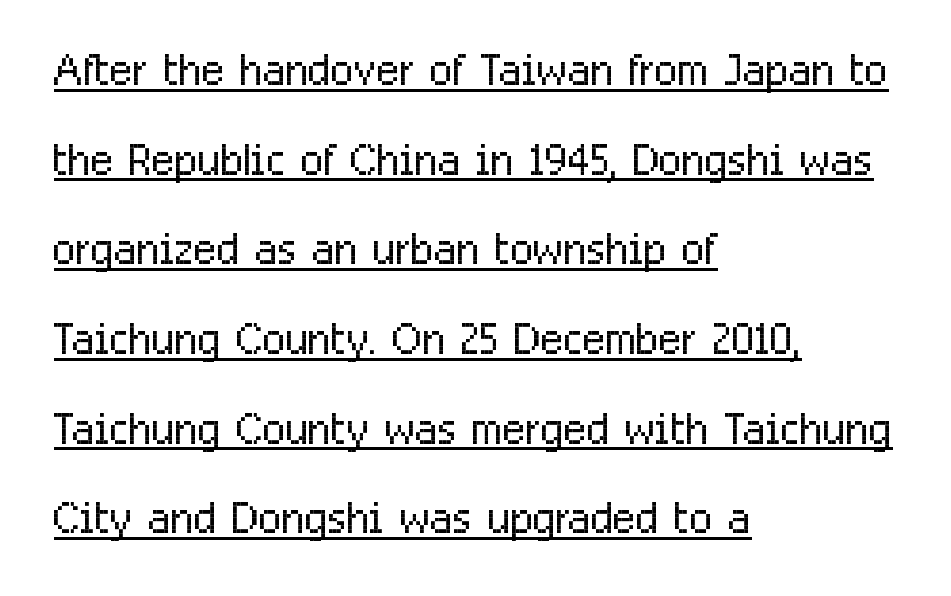
The image shows 61 px light, condensed sans-serif type, upright; set left-aligned, normal line spacing (1.47x), normal letter spacing, underlined; low stroke contrast and a medium x-height.
